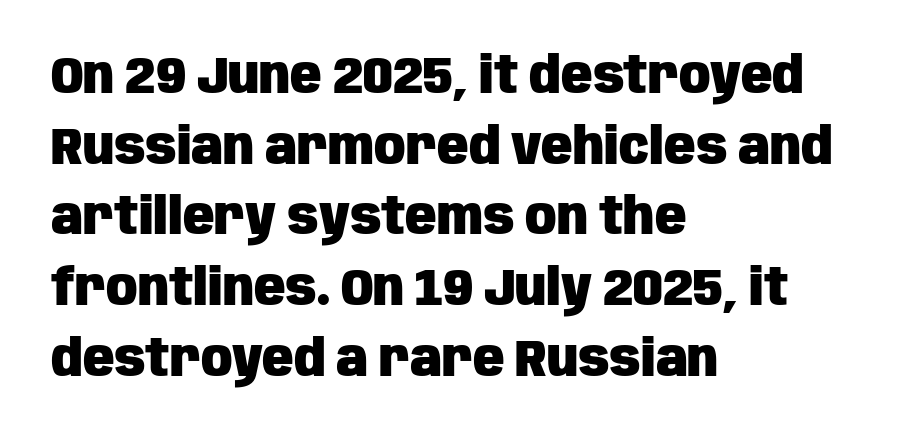
Q: Is the text bold? A: Yes.
Q: Is the text italic (slanted)? A: No, it is upright.
Q: Is the typeface a serif or a sans-serif typeface? A: Sans-serif.
Q: Is the text underlined? A: No.
Q: How is the paragraph aligned? A: Left-aligned.
Q: Is the spacing between letters normal or unusually wide? A: Normal.
Q: Is the spacing between lines tight, normal or loose? A: Normal.
Q: Width (condensed, normal, or wide)? A: Condensed.
Q: Stroke contrast? A: Low.
Q: x-height? A: Large.
Q: Monospaced? A: No.
